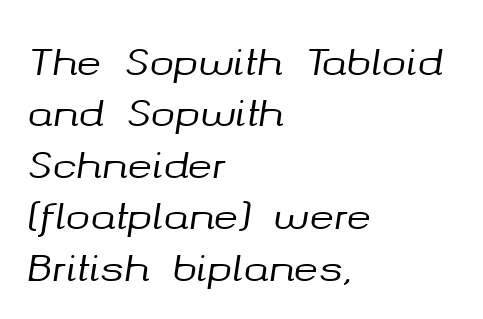
{"italic": "yes", "lean": "right", "slant_degrees": 8, "width": "normal", "stroke_contrast": "medium", "x_height": "medium", "monospaced": "no", "underline": "no", "align": "left", "line_spacing": "normal", "line_spacing_ratio": 1.39, "letter_spacing": "normal", "letter_spacing_em": 0.0, "glyph_px": 37}
